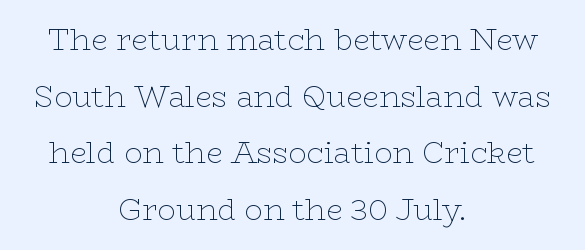
The image shows 30 px thin, wide serif type, upright; set centered, line spacing 1.89x, normal letter spacing, not underlined; low stroke contrast and a medium x-height.
